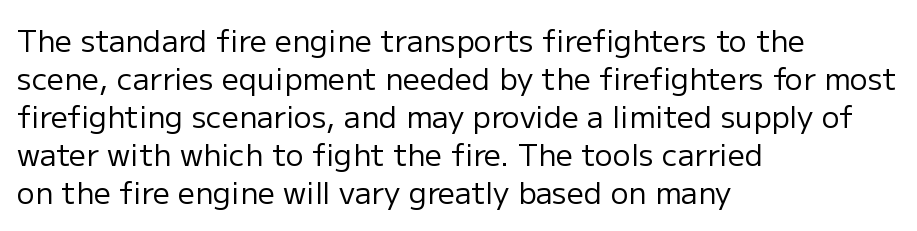
Q: Is the text bold? A: No.
Q: Is the text italic (slanted)? A: No, it is upright.
Q: Is the typeface a serif or a sans-serif typeface? A: Sans-serif.
Q: Is the text underlined? A: No.
Q: How is the paragraph aligned? A: Left-aligned.
Q: Is the spacing between letters normal or unusually wide? A: Normal.
Q: Is the spacing between lines tight, normal or loose? A: Normal.
Q: Width (condensed, normal, or wide)? A: Normal.
Q: Stroke contrast? A: Low.
Q: x-height? A: Medium.
Q: Monospaced? A: No.
